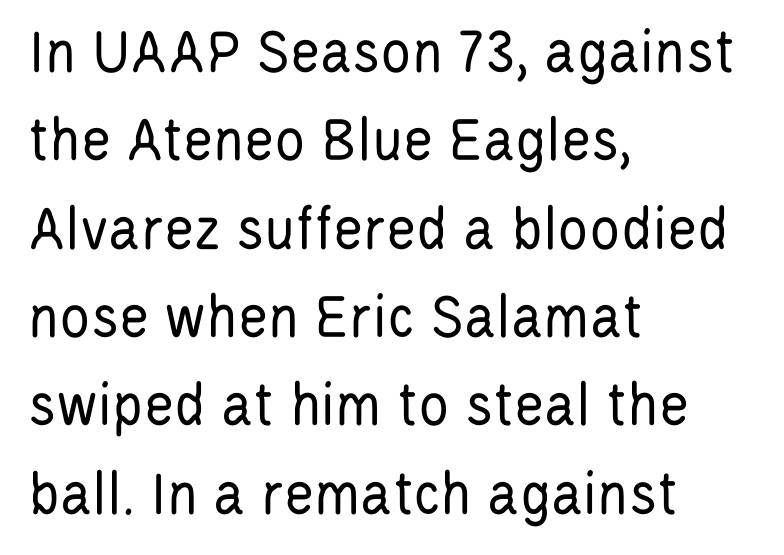
Q: Is the text bold? A: No.
Q: Is the text italic (slanted)? A: No, it is upright.
Q: Is the typeface a serif or a sans-serif typeface? A: Sans-serif.
Q: Is the text underlined? A: No.
Q: How is the paragraph aligned? A: Left-aligned.
Q: Is the spacing between letters normal or unusually wide? A: Normal.
Q: Is the spacing between lines tight, normal or loose? A: Normal.
Q: Width (condensed, normal, or wide)? A: Condensed.
Q: Stroke contrast? A: Low.
Q: x-height? A: Large.
Q: Monospaced? A: No.
